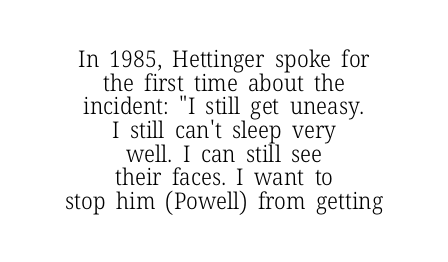
Q: Is the text bold? A: No.
Q: Is the text italic (slanted)? A: No, it is upright.
Q: Is the text underlined? A: No.
Q: How is the paragraph aligned? A: Centered.
Q: Is the spacing between letters normal or unusually wide? A: Normal.
Q: Is the spacing between lines tight, normal or loose? A: Tight.
